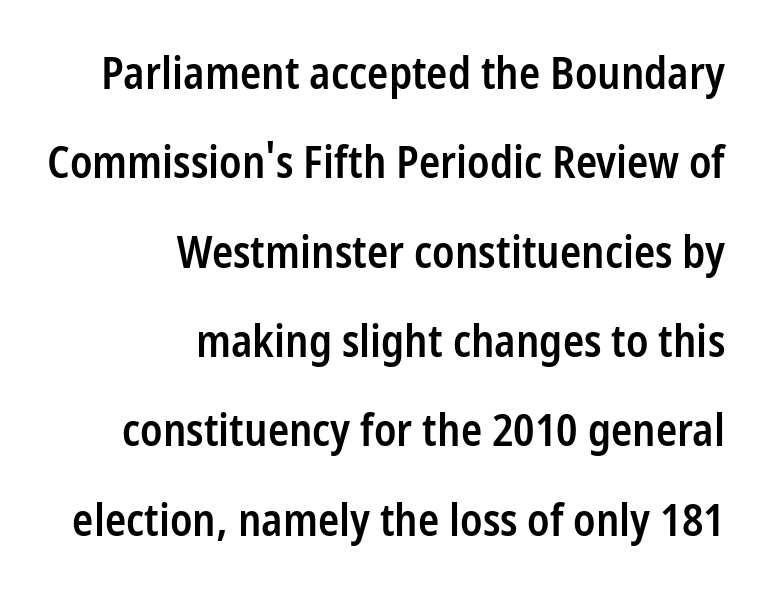
{"serif": "no", "italic": "no", "bold": "semi", "weight": "semibold", "width": "condensed", "stroke_contrast": "low", "x_height": "medium", "monospaced": "no", "underline": "no", "align": "right", "line_spacing": "loose", "line_spacing_ratio": 2.03, "letter_spacing": "normal", "letter_spacing_em": 0.0, "glyph_px": 44}
